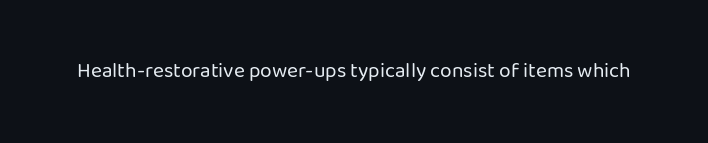
The passage shown is not underscored anywhere. The font's upright variant was chosen for this text. Stems here are at most as thick as an everyday book face. Observe the ordinary spacing: letters are neighbours, not strangers.
